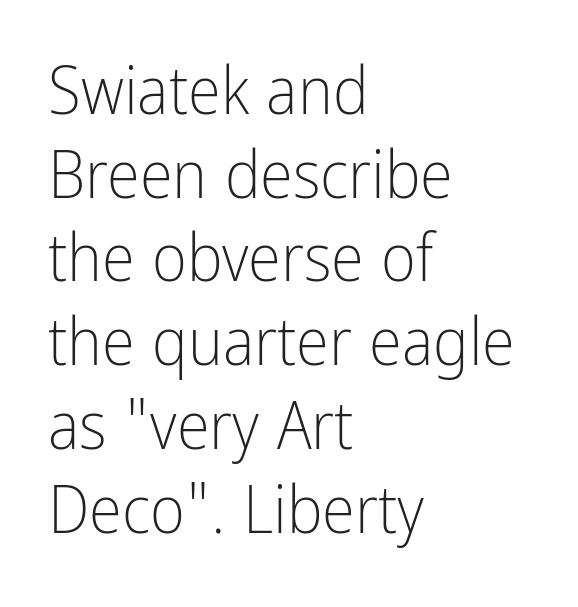
Q: Is the text bold? A: No.
Q: Is the text italic (slanted)? A: No, it is upright.
Q: Is the typeface a serif or a sans-serif typeface? A: Sans-serif.
Q: Is the text underlined? A: No.
Q: How is the paragraph aligned? A: Left-aligned.
Q: Is the spacing between letters normal or unusually wide? A: Normal.
Q: Is the spacing between lines tight, normal or loose? A: Normal.
Q: Width (condensed, normal, or wide)? A: Condensed.
Q: Stroke contrast? A: Low.
Q: x-height? A: Medium.
Q: Monospaced? A: No.
